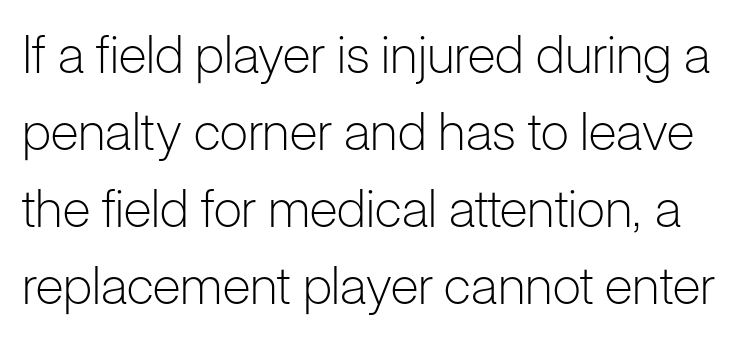
{"serif": "no", "italic": "no", "bold": "no", "weight": "light", "width": "normal", "stroke_contrast": "low", "x_height": "medium", "monospaced": "no", "underline": "no", "line_spacing": "normal", "line_spacing_ratio": 1.48, "letter_spacing": "normal", "letter_spacing_em": 0.0, "glyph_px": 52}
